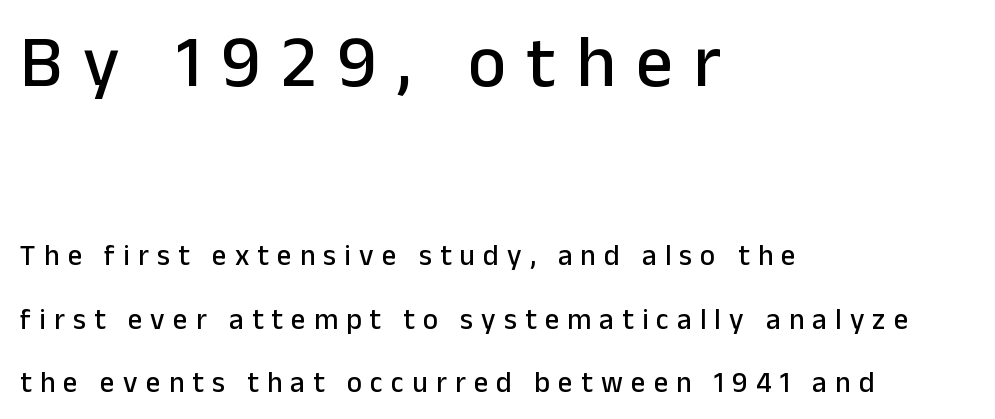
The image shows 73 px sans-serif type, upright; set left-aligned, loose line spacing (2.19x), unusually wide letter spacing (+0.28 em), not underlined; the first (top) block is 2.52x larger; low stroke contrast and a medium x-height.
